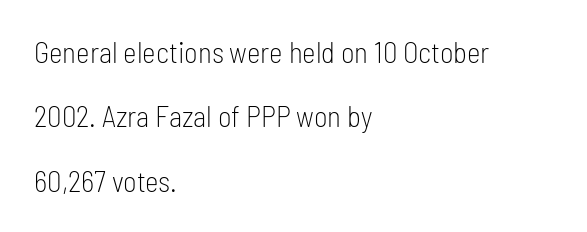
Q: Is the text bold? A: No.
Q: Is the text italic (slanted)? A: No, it is upright.
Q: Is the typeface a serif or a sans-serif typeface? A: Sans-serif.
Q: Is the text underlined? A: No.
Q: How is the paragraph aligned? A: Left-aligned.
Q: Is the spacing between letters normal or unusually wide? A: Normal.
Q: Is the spacing between lines tight, normal or loose? A: Loose.
Q: Width (condensed, normal, or wide)? A: Condensed.
Q: Stroke contrast? A: Low.
Q: x-height? A: Medium.
Q: Monospaced? A: No.
